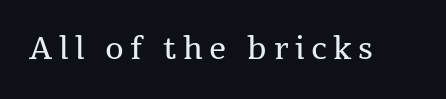
Q: Is the text bold? A: No.
Q: Is the text italic (slanted)? A: No, it is upright.
Q: Is the typeface a serif or a sans-serif typeface? A: Serif.
Q: Is the text underlined? A: No.
Q: Is the spacing between letters normal or unusually wide? A: Unusually wide.
Q: Width (condensed, normal, or wide)? A: Normal.
Q: Stroke contrast? A: Medium.
Q: x-height? A: Medium.
Q: Monospaced? A: No.
